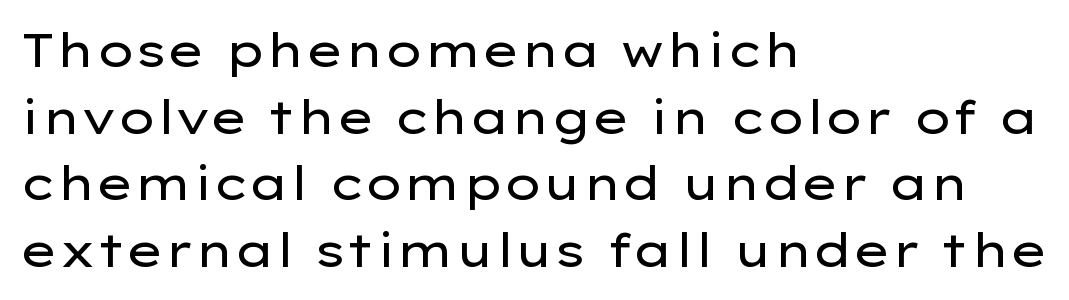
{"serif": "no", "italic": "no", "bold": "no", "weight": "regular", "width": "wide", "stroke_contrast": "low", "x_height": "medium", "monospaced": "no", "underline": "no", "align": "left", "line_spacing": "normal", "line_spacing_ratio": 1.42, "letter_spacing": "normal", "letter_spacing_em": 0.0, "glyph_px": 47}
